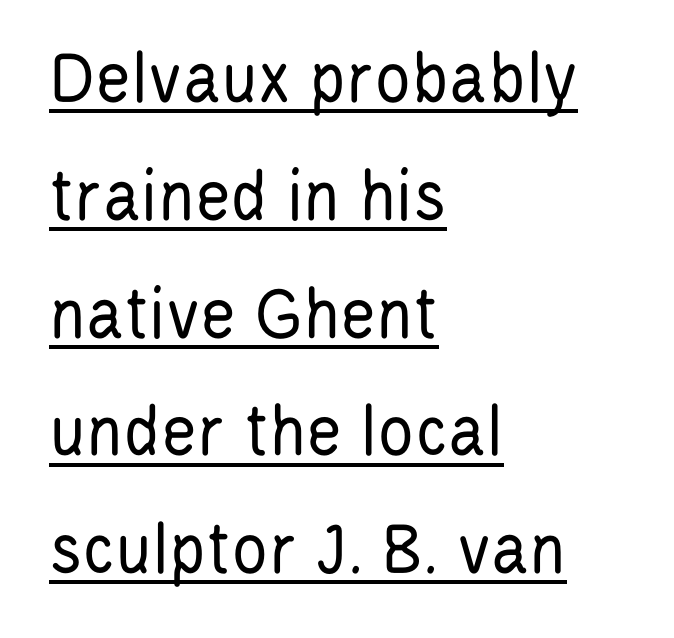
Q: Is the text bold? A: No.
Q: Is the text italic (slanted)? A: No, it is upright.
Q: Is the typeface a serif or a sans-serif typeface? A: Sans-serif.
Q: Is the text underlined? A: Yes.
Q: How is the paragraph aligned? A: Left-aligned.
Q: Is the spacing between letters normal or unusually wide? A: Normal.
Q: Is the spacing between lines tight, normal or loose? A: Normal.
Q: Width (condensed, normal, or wide)? A: Condensed.
Q: Stroke contrast? A: Low.
Q: x-height? A: Large.
Q: Monospaced? A: No.
